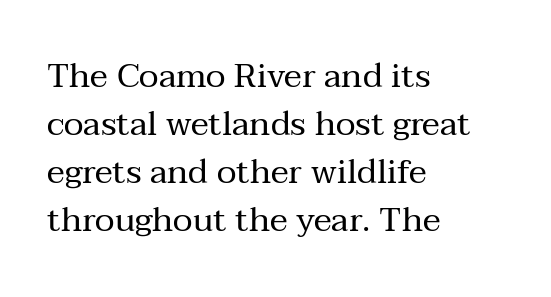
{"serif": "yes", "italic": "no", "bold": "no", "weight": "regular", "width": "normal", "stroke_contrast": "medium", "x_height": "medium", "monospaced": "no", "underline": "no", "align": "left", "line_spacing": "normal", "line_spacing_ratio": 1.41, "letter_spacing": "normal", "letter_spacing_em": 0.0, "glyph_px": 34}
